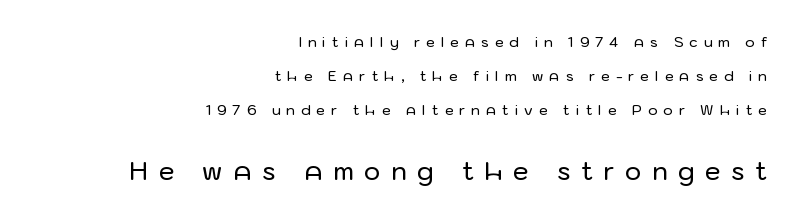
The image shows 25 px text type, upright; set right-aligned, loose line spacing (2.43x), unusually wide letter spacing (+0.43 em), not underlined; the second (bottom) block is 1.79x larger.
